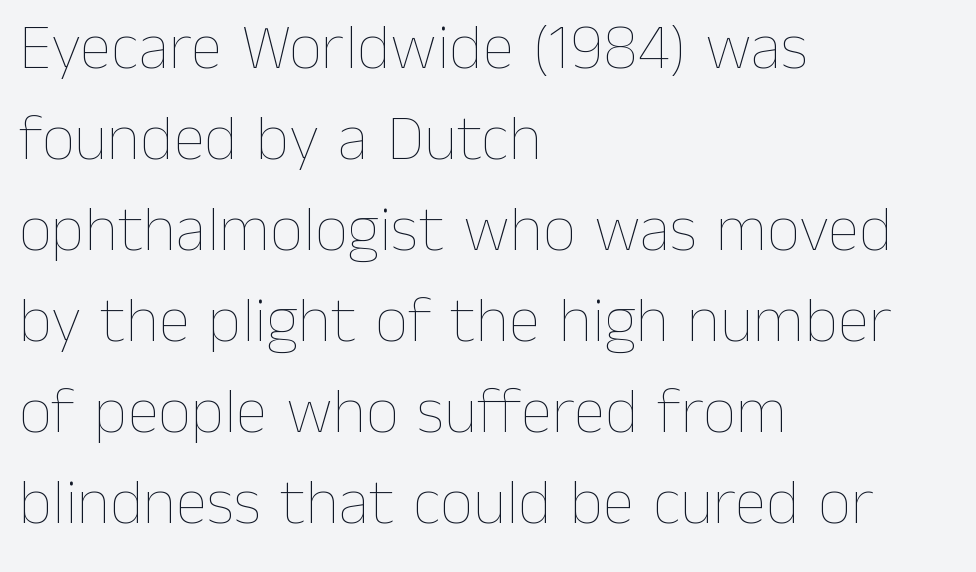
The vertical gap from one line to the next is medium. The passage shown is not bold in any degree. Type without underlining. Character widths vary here, with narrow letters taking less room than wide ones. The paragraph shown leans on its left margin. Posture: straight, roman, zero tilt.
